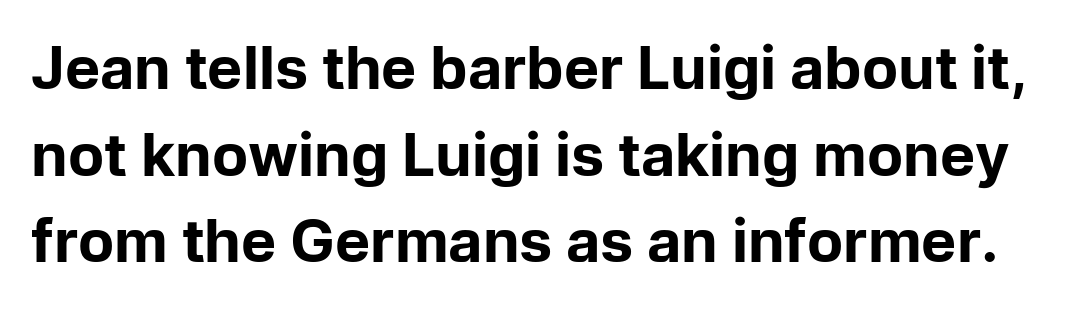
{"serif": "no", "italic": "no", "bold": "yes", "weight": "bold", "width": "normal", "stroke_contrast": "low", "x_height": "medium", "monospaced": "no", "underline": "no", "line_spacing": "normal", "line_spacing_ratio": 1.47, "letter_spacing": "normal", "letter_spacing_em": 0.0, "glyph_px": 59}
